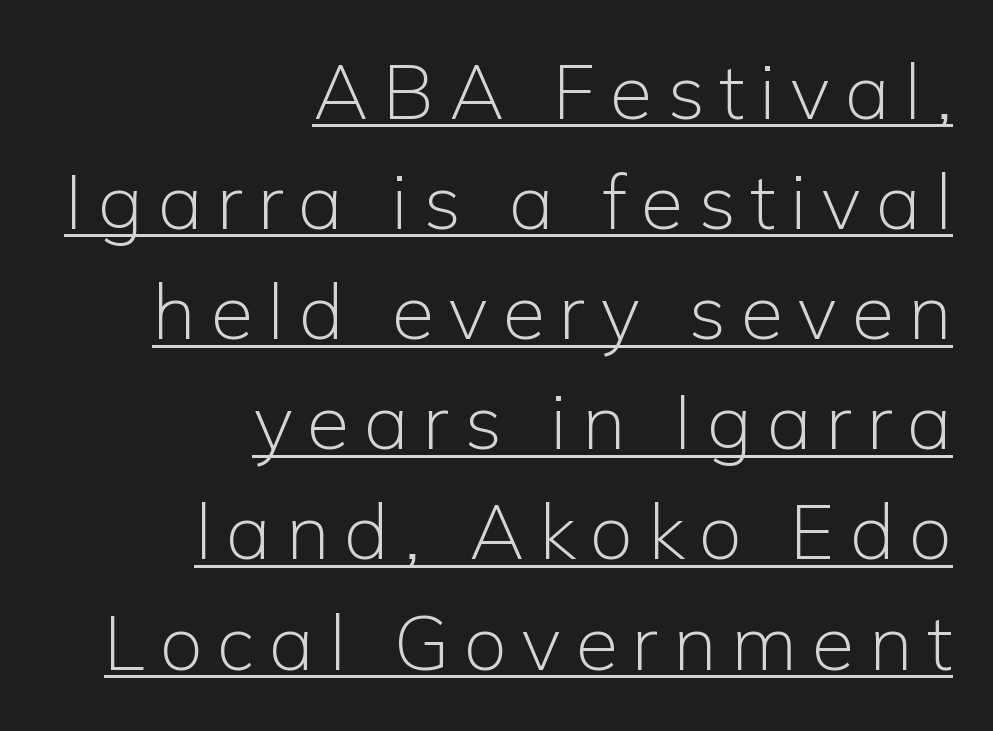
The image shows 77 px light sans-serif type, upright; set right-aligned, normal line spacing (1.43x), underlined; low stroke contrast and a medium x-height.
